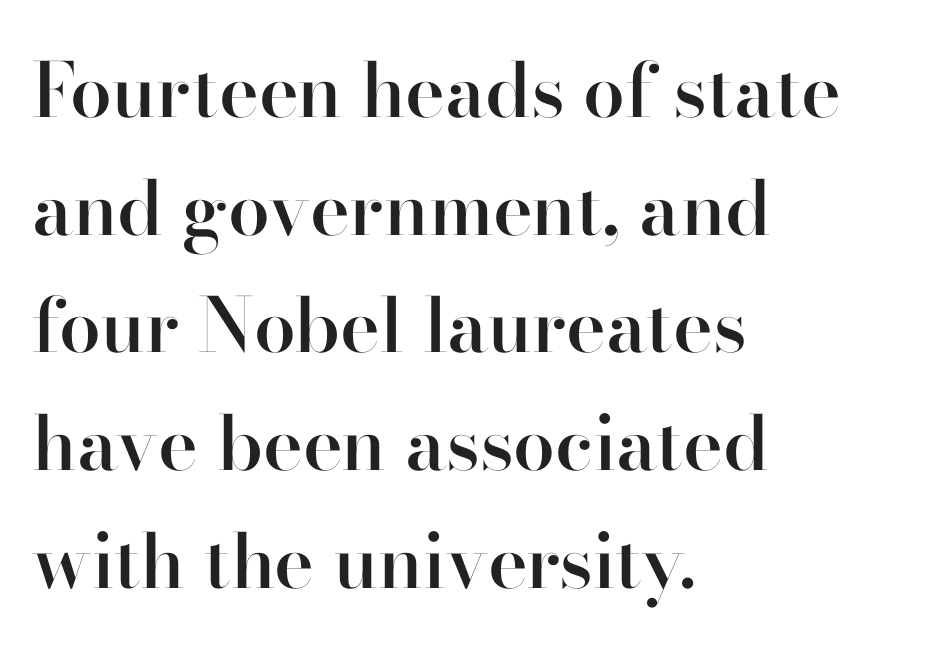
Q: Is the text bold? A: Semi-bold.
Q: Is the text italic (slanted)? A: No, it is upright.
Q: Is the typeface a serif or a sans-serif typeface? A: Serif.
Q: Is the text underlined? A: No.
Q: How is the paragraph aligned? A: Left-aligned.
Q: Is the spacing between letters normal or unusually wide? A: Normal.
Q: Is the spacing between lines tight, normal or loose? A: Normal.
Q: Width (condensed, normal, or wide)? A: Normal.
Q: Stroke contrast? A: High.
Q: x-height? A: Small.
Q: Monospaced? A: No.
